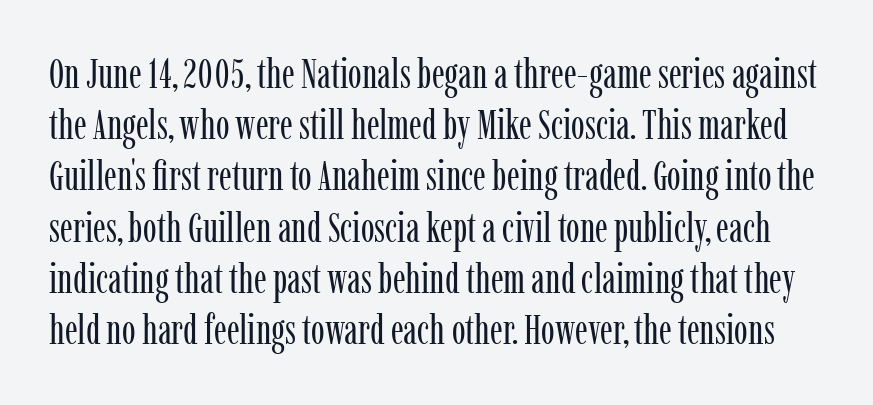
Q: Is the text bold? A: No.
Q: Is the text italic (slanted)? A: No, it is upright.
Q: Is the typeface a serif or a sans-serif typeface? A: Serif.
Q: Is the text underlined? A: No.
Q: Is the spacing between letters normal or unusually wide? A: Normal.
Q: Is the spacing between lines tight, normal or loose? A: Normal.
Q: Width (condensed, normal, or wide)? A: Condensed.
Q: Stroke contrast? A: Low.
Q: x-height? A: Medium.
Q: Monospaced? A: No.
